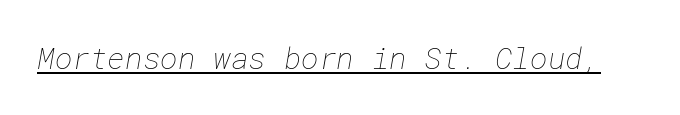
Q: Is the text bold? A: No.
Q: Is the text underlined? A: Yes.
Q: Is the spacing between letters normal or unusually wide? A: Normal.
Q: Width (condensed, normal, or wide)? A: Normal.
Q: Stroke contrast? A: Low.
Q: x-height? A: Medium.
